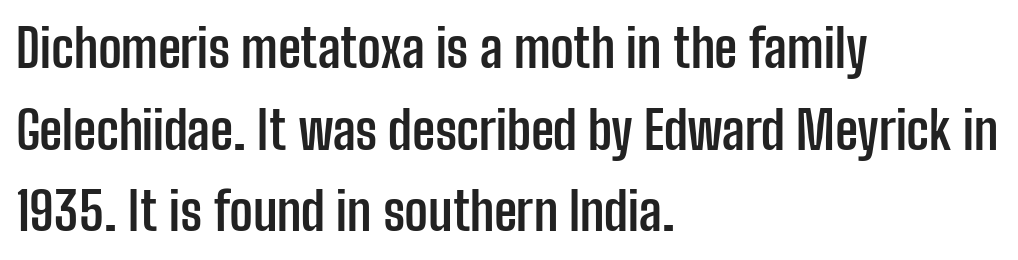
Q: Is the text bold? A: Yes.
Q: Is the text italic (slanted)? A: No, it is upright.
Q: Is the typeface a serif or a sans-serif typeface? A: Sans-serif.
Q: Is the text underlined? A: No.
Q: How is the paragraph aligned? A: Left-aligned.
Q: Is the spacing between letters normal or unusually wide? A: Normal.
Q: Is the spacing between lines tight, normal or loose? A: Normal.
Q: Width (condensed, normal, or wide)? A: Condensed.
Q: Stroke contrast? A: Low.
Q: x-height? A: Medium.
Q: Monospaced? A: No.
